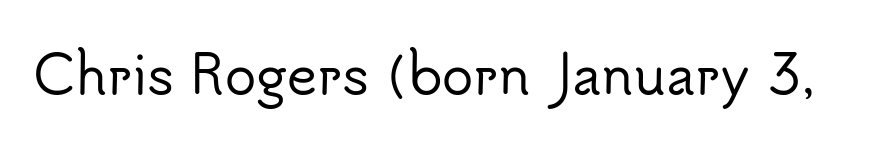
Q: Is the text italic (slanted)? A: No, it is upright.
Q: Is the typeface a serif or a sans-serif typeface? A: Sans-serif.
Q: Is the text underlined? A: No.
Q: Is the spacing between letters normal or unusually wide? A: Normal.
Q: Width (condensed, normal, or wide)? A: Normal.
Q: Stroke contrast? A: Low.
Q: x-height? A: Small.
Q: Monospaced? A: No.
